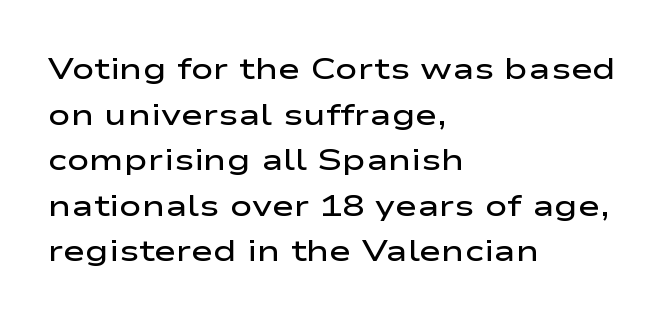
Q: Is the text bold? A: Semi-bold.
Q: Is the text italic (slanted)? A: No, it is upright.
Q: Is the typeface a serif or a sans-serif typeface? A: Sans-serif.
Q: Is the text underlined? A: No.
Q: How is the paragraph aligned? A: Left-aligned.
Q: Is the spacing between letters normal or unusually wide? A: Normal.
Q: Is the spacing between lines tight, normal or loose? A: Normal.
Q: Width (condensed, normal, or wide)? A: Wide.
Q: Stroke contrast? A: Low.
Q: x-height? A: Medium.
Q: Monospaced? A: No.
